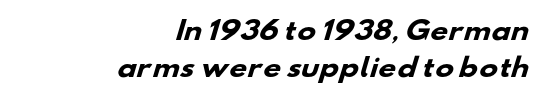
Default kerning and tracking; the words read as compact shapes. The space directly below the letters is spotless. The designer left line spacing at the default. The lines in this sample share a right terminus and differ only in where they begin. This is heavy type, rendered in bold.
